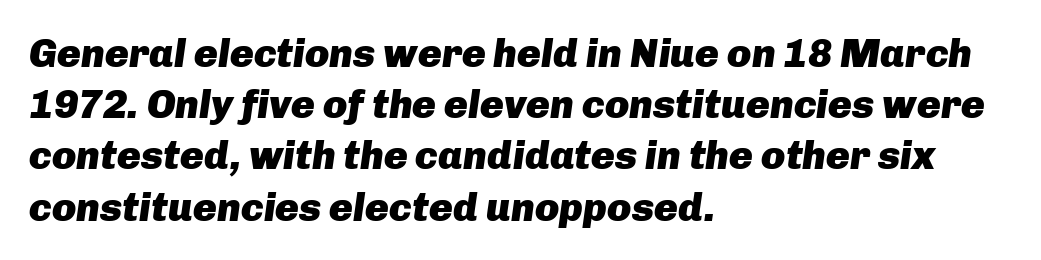
If you drew a line through each stem, it would be angled. Descender tails drop into unmarked territory. Tracking here is standard; glyphs follow each other at the usual distance. How would I describe the line gaps? Plain and ordinary.
